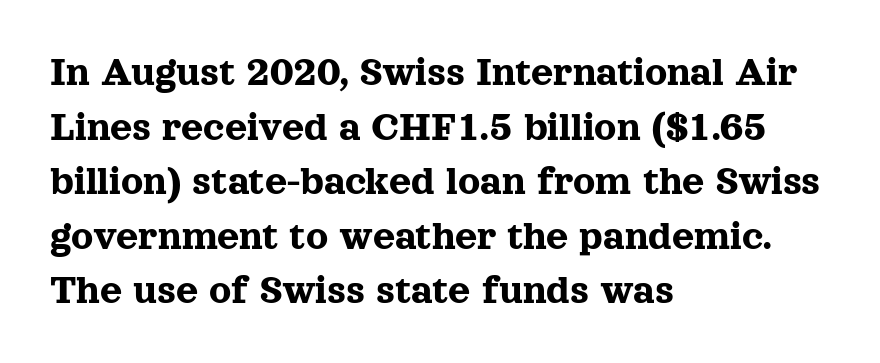
The type sits square on the baseline with zero lean. A normal amount of white space separates one row of letters from the next. These lines keep a tight, regular rhythm from letter to letter. What kind of face is this? One with serifs.
